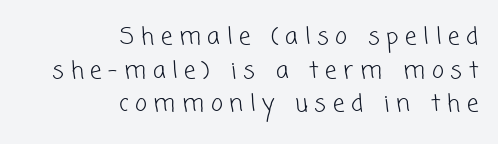
Q: Is the text bold? A: No.
Q: Is the text underlined? A: No.
Q: How is the paragraph aligned? A: Right-aligned.
Q: Is the spacing between letters normal or unusually wide? A: Unusually wide.
Q: Is the spacing between lines tight, normal or loose? A: Normal.
